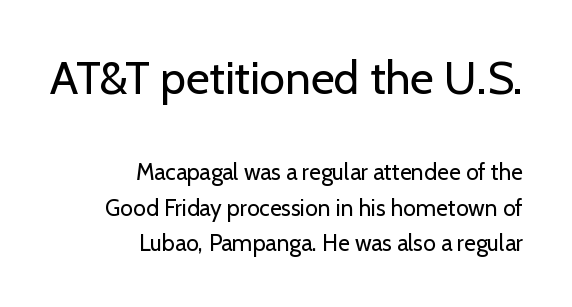
One-word summary of the alignment: right. Tracking here is standard; glyphs follow each other at the usual distance. Unbolded letterforms with no extra heft. Character widths vary here, with narrow letters taking less room than wide ones. Compare the two chunks: the upper has the greater cap height.
